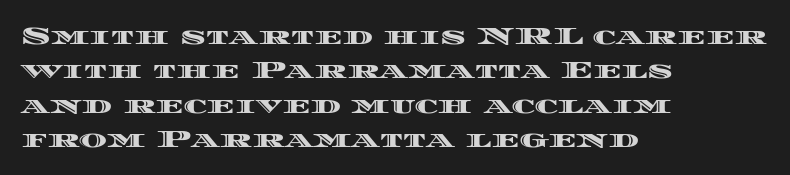
The image shows 24 px text type, upright; set left-aligned, normal line spacing (1.43x), normal letter spacing, not underlined.
